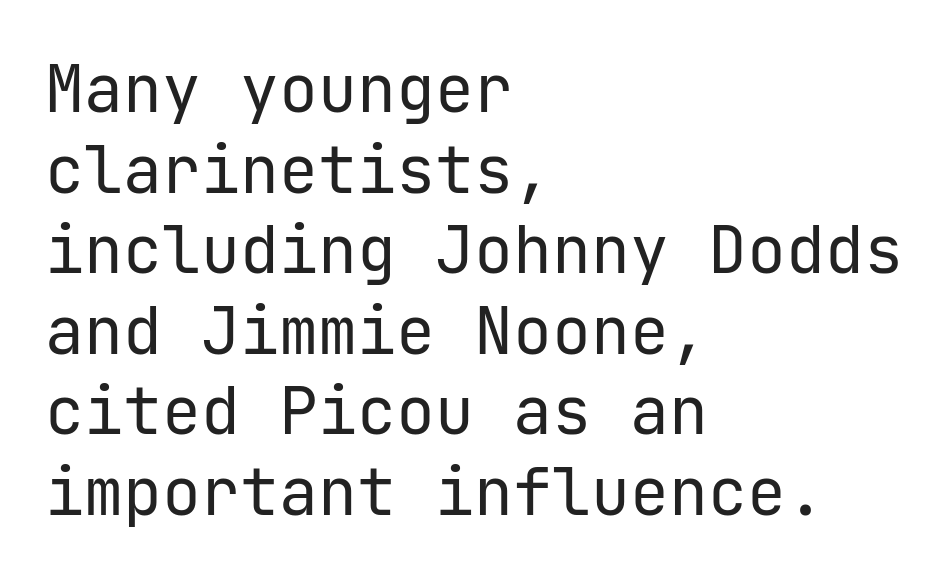
The image shows 65 px regular-weight sans-serif type, upright; set left-aligned, line spacing 1.24x, normal letter spacing, not underlined; low stroke contrast and a medium x-height.
